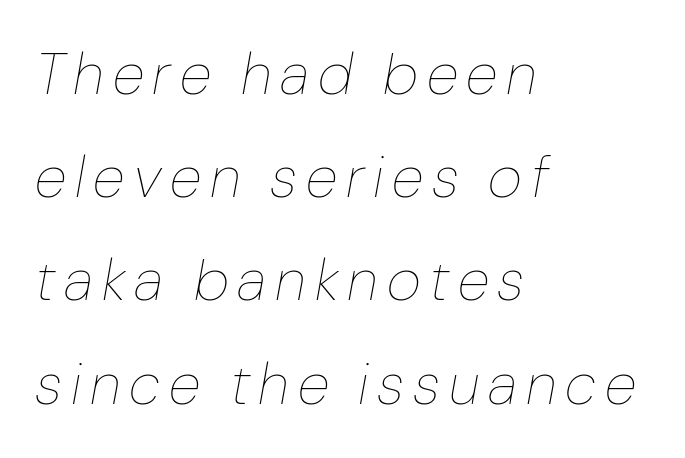
Q: Is the text bold? A: No.
Q: Is the text italic (slanted)? A: Yes, it leans right by about 10 degrees.
Q: Is the text underlined? A: No.
Q: How is the paragraph aligned? A: Left-aligned.
Q: Width (condensed, normal, or wide)? A: Normal.
Q: Stroke contrast? A: Low.
Q: x-height? A: Medium.
Q: Monospaced? A: No.
